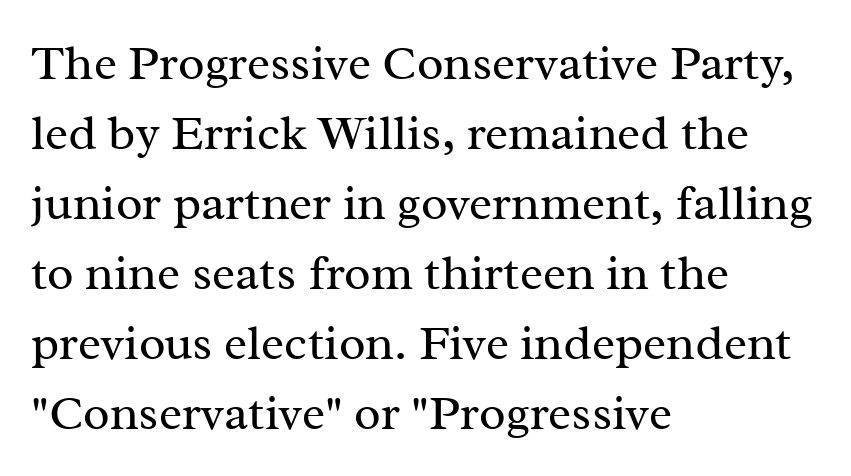
Q: Is the text bold? A: No.
Q: Is the text italic (slanted)? A: No, it is upright.
Q: Is the typeface a serif or a sans-serif typeface? A: Serif.
Q: Is the text underlined? A: No.
Q: How is the paragraph aligned? A: Left-aligned.
Q: Is the spacing between letters normal or unusually wide? A: Normal.
Q: Is the spacing between lines tight, normal or loose? A: Normal.
Q: Width (condensed, normal, or wide)? A: Normal.
Q: Stroke contrast? A: Medium.
Q: x-height? A: Medium.
Q: Monospaced? A: No.
